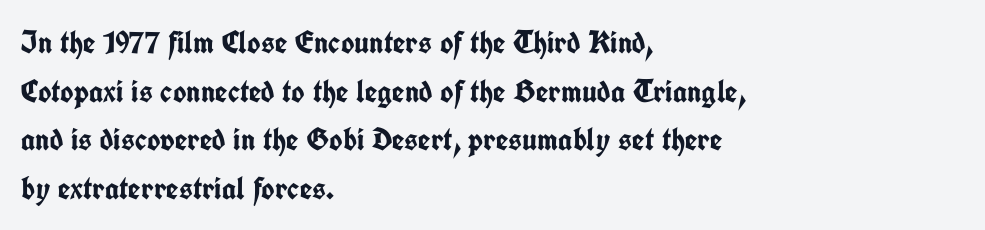
When letters stand straight like this, we call the style roman or upright. Spacing between characters is what you'd get straight out of the box. Character widths vary here, with narrow letters taking less room than wide ones. Does the leading feel generous? No, just average. The passage shown is typeset with a sans-serif family. Typeset ragged right — the left edge is the straight one.
